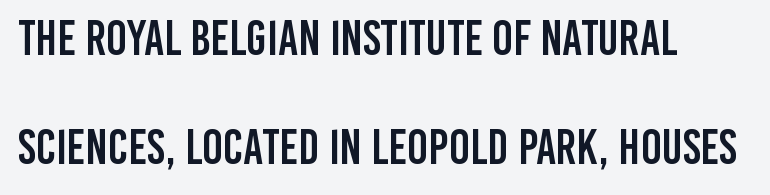
The lines in this sample share a left origin and differ only in where they stop. Do the letters lean? They stand straight. The face used here is rendered with its standard letterfit. Character widths vary here, with narrow letters taking less room than wide ones. Does the type have serifs? No, each stem ends abruptly. The block of text is sparse from top to bottom, with ample space between rows.
